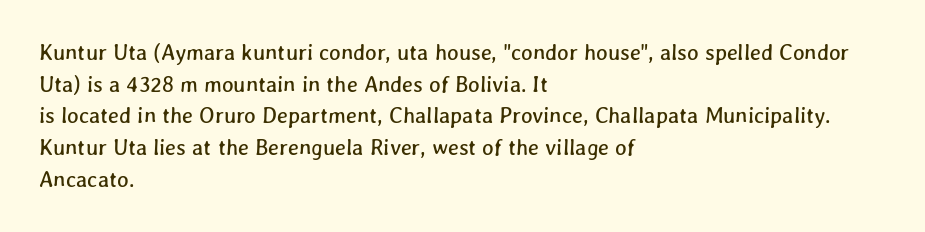
Typeset ragged right — the left edge is the straight one. In terms of letterspacing, this is plain default setting. Lines of text with bare space underneath. Horizontal bands of white between lines are of average thickness.
